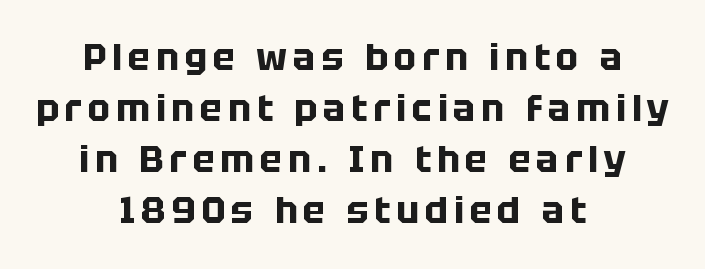
{"serif": "no", "italic": "no", "bold": "yes", "weight": "bold", "width": "normal", "stroke_contrast": "low", "x_height": "large", "monospaced": "no", "underline": "no", "align": "center", "line_spacing": "normal", "line_spacing_ratio": 1.38, "glyph_px": 37}
